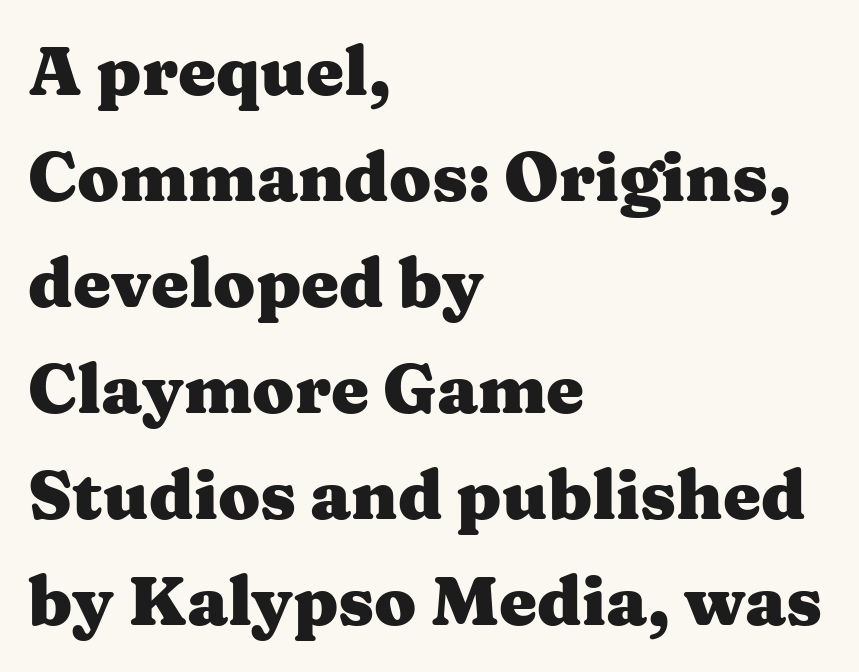
Honestly, the letter spacing is just normal — you wouldn't notice it. Descenders are the only things crossing below the line. Rendered with straight, roman letterforms. This sample keeps an unexceptional amount of space between lines. Horizontally, the lines are justified to the leading edge only. Here the designer chose a conventional face with non-uniform glyph widths.
